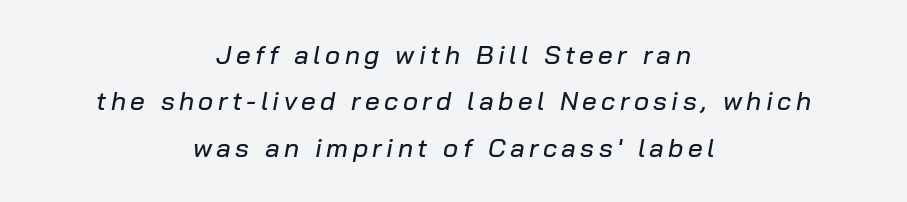
Horizontally, the lines are justified to the midpoint only. The letters are slanted; this is an italic face. Only glyphs here, with clear space below each row.
